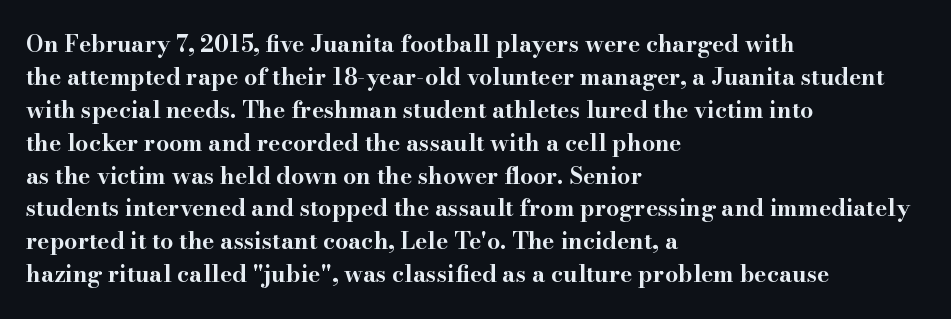
The image shows 23 px bold type, upright; set left-aligned, normal line spacing (1.43x), normal letter spacing, not underlined.
